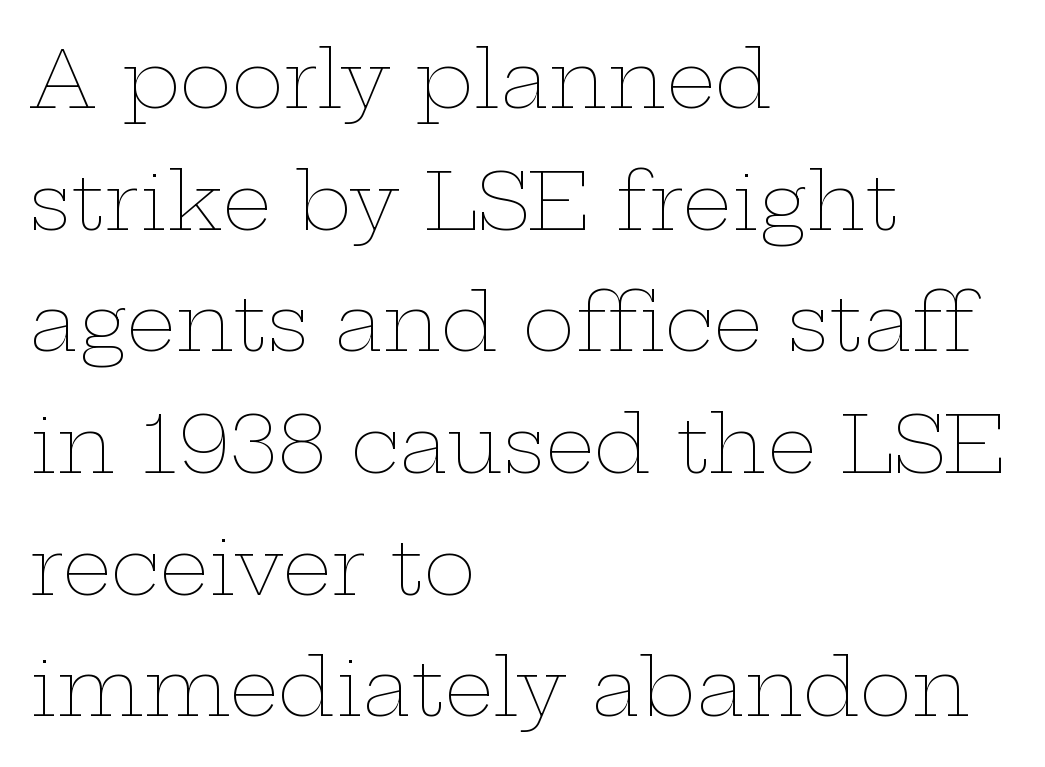
The image shows 79 px thin, wide type, upright; set left-aligned, normal line spacing (1.54x), normal letter spacing, not underlined; low stroke contrast and a medium x-height.
